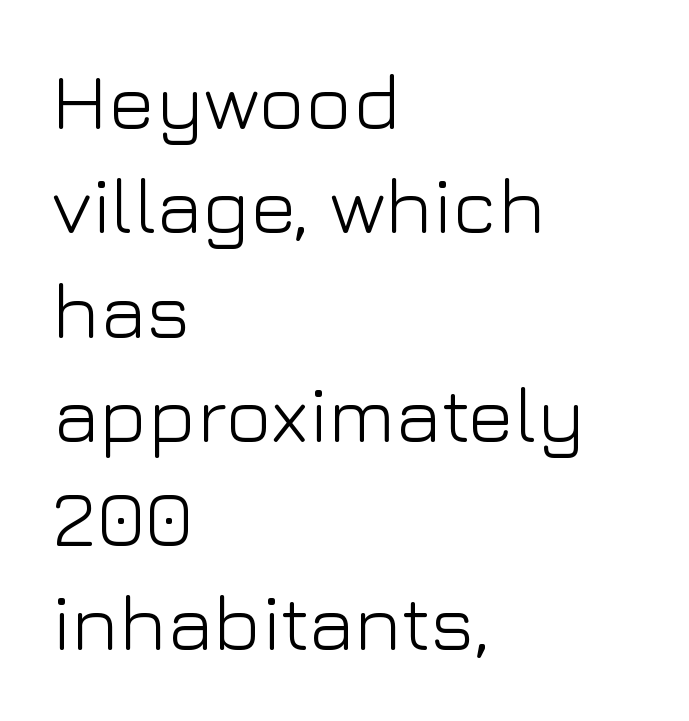
The image shows 79 px light sans-serif type, upright; set left-aligned, normal line spacing (1.32x), normal letter spacing, not underlined; low stroke contrast and a medium x-height.
